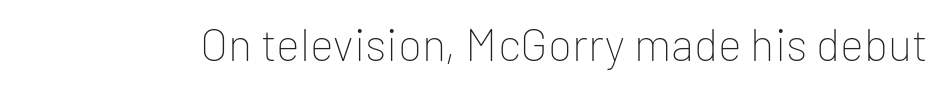
The image shows 45 px thin sans-serif type, upright; set normal letter spacing, not underlined; low stroke contrast and a medium x-height.
